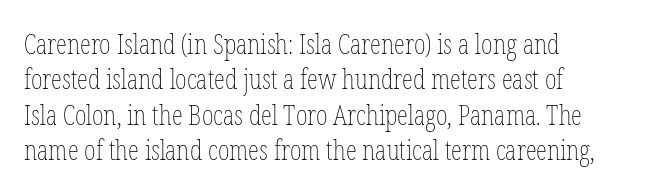
Does the lettering tilt? It doesn't — this is upright. The block of text has a typical density, with ordinary space between rows. Stems here are at most as thick as an everyday book face. The space directly below the letters is spotless. The tracking reads as untouched default to a designer's eye.
